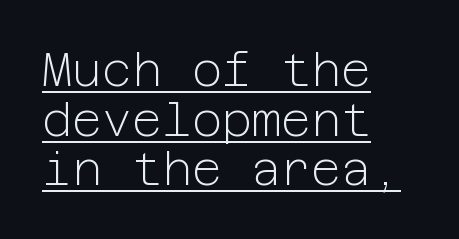
Q: Is the text bold? A: No.
Q: Is the text italic (slanted)? A: No, it is upright.
Q: Is the typeface a serif or a sans-serif typeface? A: Sans-serif.
Q: Is the text underlined? A: Yes.
Q: How is the paragraph aligned? A: Left-aligned.
Q: Is the spacing between letters normal or unusually wide? A: Normal.
Q: Is the spacing between lines tight, normal or loose? A: Tight.
Q: Width (condensed, normal, or wide)? A: Normal.
Q: Stroke contrast? A: Low.
Q: x-height? A: Medium.
